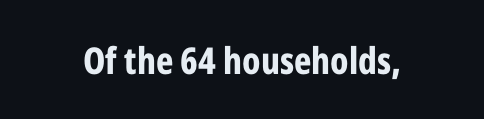
{"serif": "no", "italic": "no", "bold": "yes", "weight": "bold", "width": "condensed", "stroke_contrast": "low", "x_height": "medium", "monospaced": "no", "underline": "no", "letter_spacing": "normal", "letter_spacing_em": 0.0, "glyph_px": 37}
